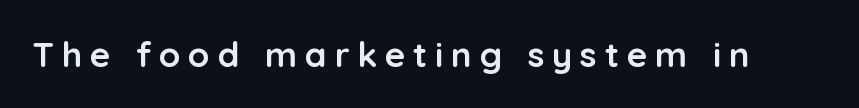
Q: Is the text bold? A: Yes.
Q: Is the text italic (slanted)? A: No, it is upright.
Q: Is the typeface a serif or a sans-serif typeface? A: Sans-serif.
Q: Is the text underlined? A: No.
Q: Is the spacing between letters normal or unusually wide? A: Unusually wide.
Q: Width (condensed, normal, or wide)? A: Normal.
Q: Stroke contrast? A: Low.
Q: x-height? A: Medium.
Q: Monospaced? A: No.
